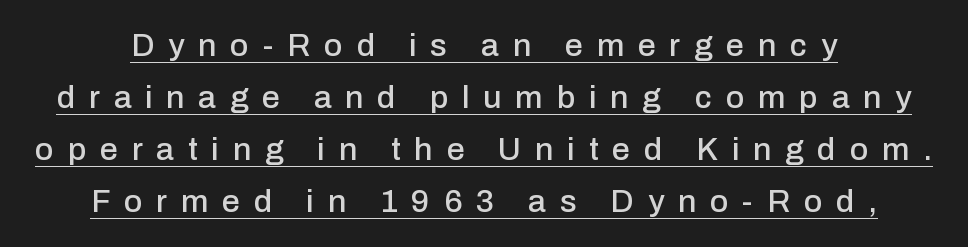
This is the regular roman posture of the typeface. The passage shown is typed in a proportional face where columns would drift. Underlined type. Horizontal bands of white between lines are of average thickness.
